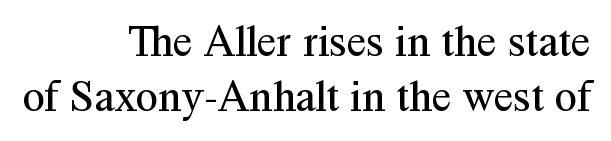
Every row of glyphs terminates at an identical x-position on the right. The space beneath each line is pristine and unruled. Look at the bottom of the vertical strokes: they flare into serifs here. The rendering keeps characters at their native spacing. The type sits square on the baseline with zero lean.
